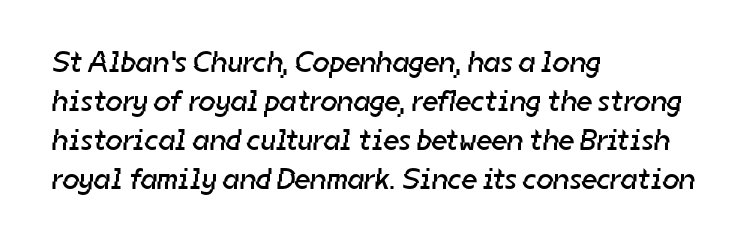
{"serif": "no", "bold": "no", "weight": "regular", "width": "normal", "stroke_contrast": "low", "x_height": "medium", "monospaced": "no", "underline": "no", "align": "left", "line_spacing": "normal", "line_spacing_ratio": 1.3, "letter_spacing": "normal", "letter_spacing_em": 0.0, "glyph_px": 30}
